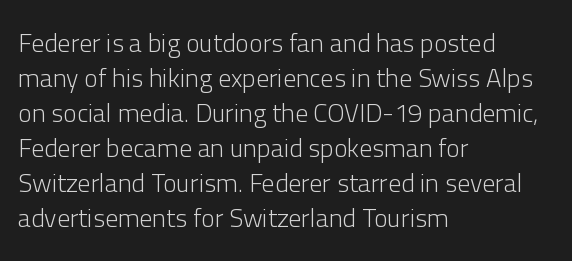
The image shows 26 px text type, upright; set left-aligned, normal line spacing (1.35x), normal letter spacing, not underlined.
